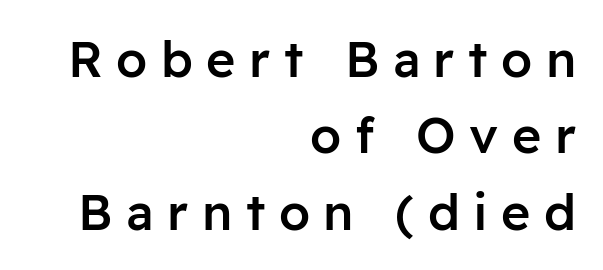
The tracking jumps out immediately: characters are airy and widely separated. Is there much room between lines? A standard amount, neither cramped nor airy. What weight is shown? A semibold, between regular and bold. Has an underline been added? It has not. This rendering uses right alignment, leaving the left contour irregular.
